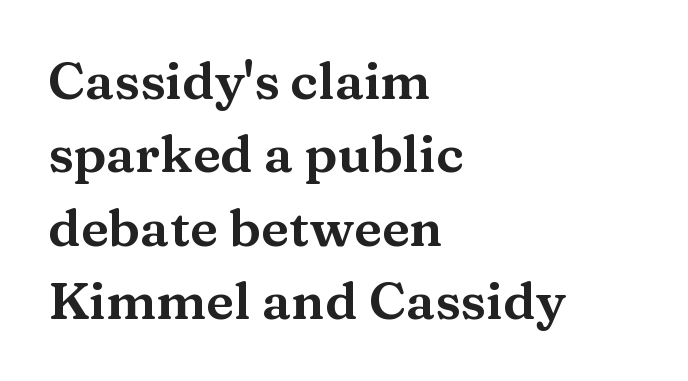
{"serif": "yes", "italic": "no", "width": "wide", "stroke_contrast": "medium", "x_height": "medium", "monospaced": "no", "underline": "no", "align": "left", "line_spacing": "normal", "line_spacing_ratio": 1.41, "letter_spacing": "normal", "letter_spacing_em": 0.0, "glyph_px": 52}
